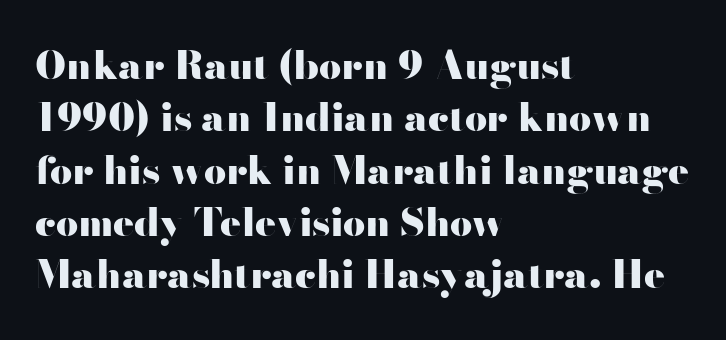
In CSS terms this would be text-align: left. Nope, not italic — everything's standing straight. The type is set solid horizontally, with unmodified tracking. Notice how descenders clear the ascenders below comfortably — that's standard leading.
